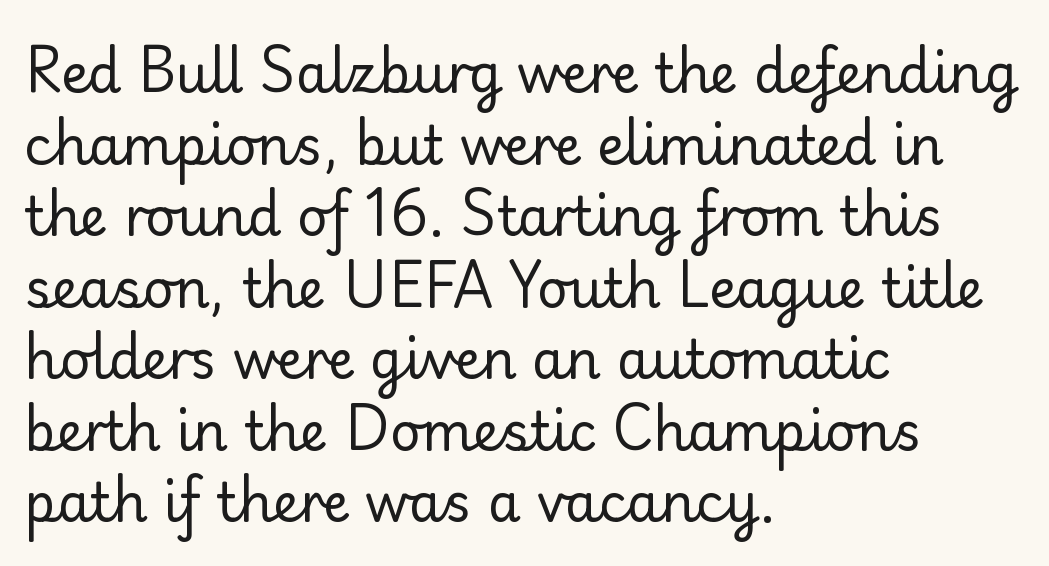
The image shows 53 px regular-weight serif type, upright; set left-aligned, normal line spacing (1.35x), normal letter spacing, not underlined; low stroke contrast and a small x-height.
